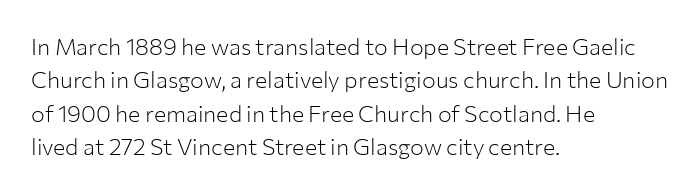
{"italic": "no", "bold": "no", "underline": "no", "align": "left", "line_spacing": "normal", "line_spacing_ratio": 1.45, "letter_spacing": "normal", "letter_spacing_em": 0.0, "glyph_px": 23}
